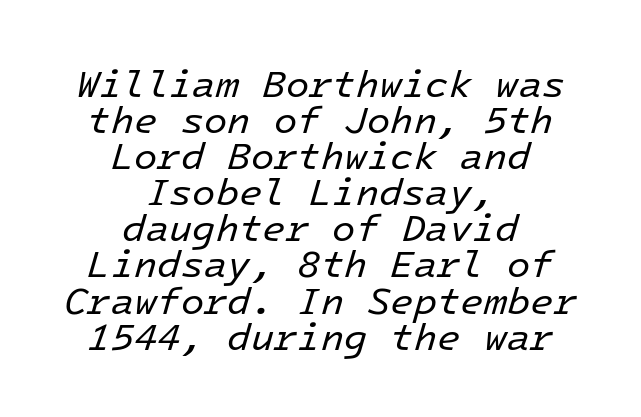
The line texture is even and compact thanks to regular tracking. Very little white space separates one row of letters from the next. Words float on clear page, feet unadorned. Yep, that's italic — everything's leaning. No chunkiness to these letters — they're not bold. These lines are centered, leaving both edges ragged.
